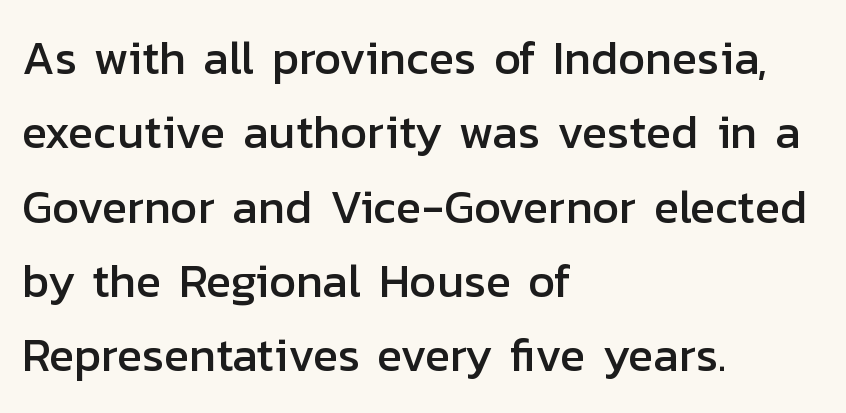
These lines are set flush left with a ragged right edge. This sample has the flowing, uneven cadence of proportional lettering. Each word holds together tightly as a unit, with standard inter-letter gaps. Descender tails drop into unmarked territory.
